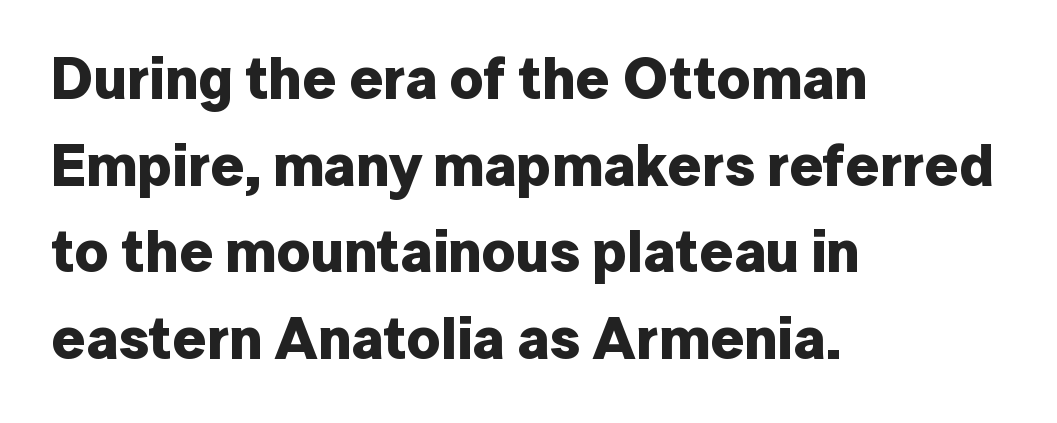
The image shows 59 px bold sans-serif type, upright; set left-aligned, normal line spacing (1.47x), normal letter spacing, not underlined; low stroke contrast and a medium x-height.
